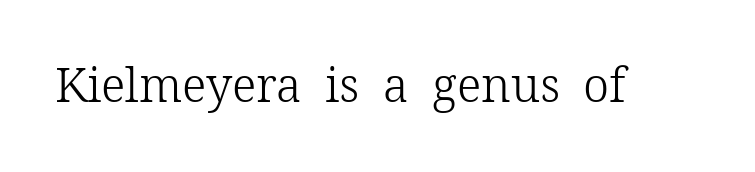
{"serif": "yes", "italic": "no", "bold": "no", "weight": "light", "width": "normal", "stroke_contrast": "low", "x_height": "medium", "monospaced": "no", "underline": "no", "letter_spacing": "normal", "letter_spacing_em": 0.0, "glyph_px": 47}
